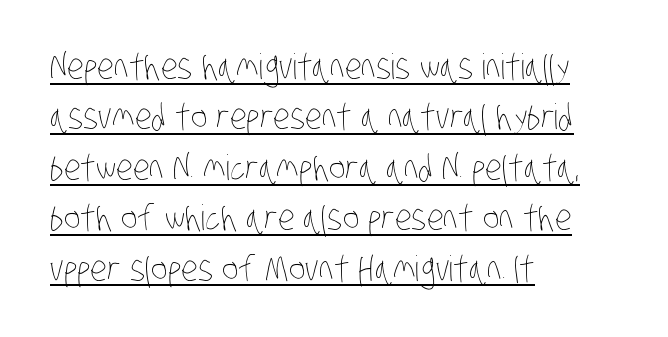
The image shows 35 px thin, condensed type; set left-aligned, normal line spacing (1.44x), normal letter spacing, underlined; low stroke contrast and a large x-height.
